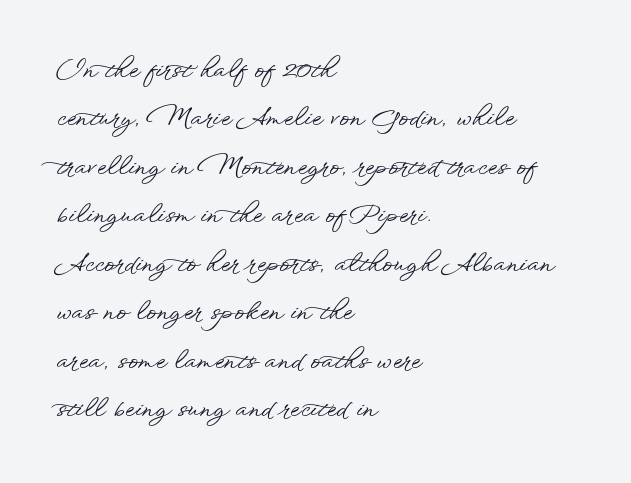
The image shows 24 px text type; set left-aligned, loose line spacing (2.02x), normal letter spacing, not underlined.
